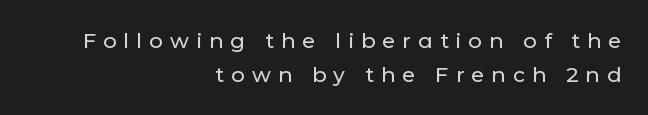
Q: Is the text italic (slanted)? A: No, it is upright.
Q: Is the text underlined? A: No.
Q: How is the paragraph aligned? A: Right-aligned.
Q: Is the spacing between letters normal or unusually wide? A: Unusually wide.
Q: Is the spacing between lines tight, normal or loose? A: Normal.
